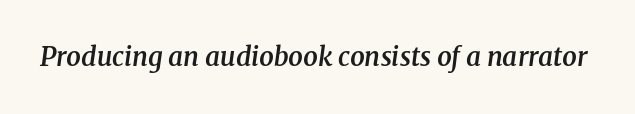
The image shows 26 px text type, italic (leaning right); set normal letter spacing, not underlined.
